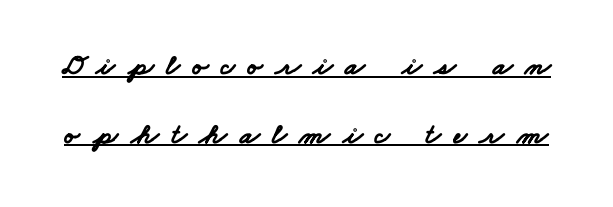
Q: Is the text bold? A: Yes.
Q: Is the typeface a serif or a sans-serif typeface? A: Sans-serif.
Q: Is the text underlined? A: Yes.
Q: Is the spacing between letters normal or unusually wide? A: Unusually wide.
Q: Is the spacing between lines tight, normal or loose? A: Loose.
Q: Width (condensed, normal, or wide)? A: Wide.
Q: Stroke contrast? A: Low.
Q: x-height? A: Small.
Q: Monospaced? A: No.
